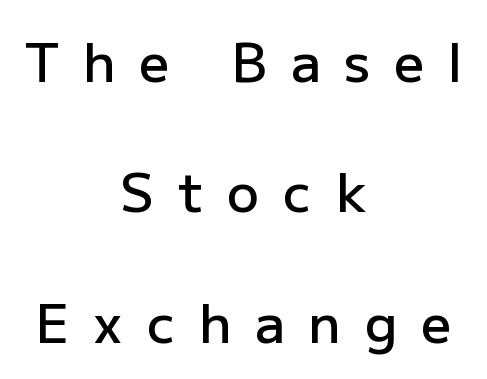
Q: Is the text bold? A: Semi-bold.
Q: Is the text italic (slanted)? A: No, it is upright.
Q: Is the typeface a serif or a sans-serif typeface? A: Sans-serif.
Q: Is the text underlined? A: No.
Q: How is the paragraph aligned? A: Centered.
Q: Is the spacing between letters normal or unusually wide? A: Unusually wide.
Q: Is the spacing between lines tight, normal or loose? A: Loose.
Q: Width (condensed, normal, or wide)? A: Normal.
Q: Stroke contrast? A: Low.
Q: x-height? A: Medium.
Q: Monospaced? A: No.
